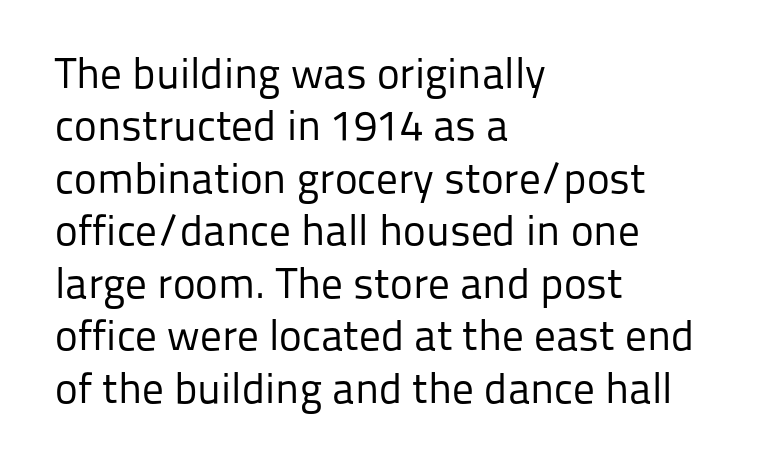
The image shows 43 px regular-weight sans-serif type, upright; set left-aligned, line spacing 1.22x, normal letter spacing, not underlined; low stroke contrast and a medium x-height.
